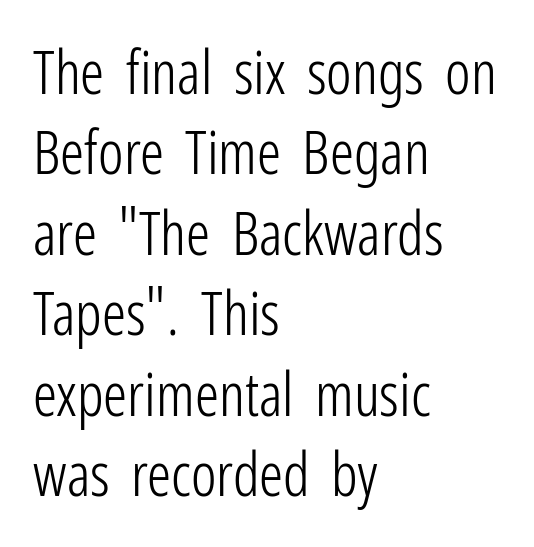
The image shows 60 px light, condensed sans-serif type, upright; set left-aligned, normal line spacing (1.34x), normal letter spacing, not underlined; low stroke contrast and a medium x-height.
